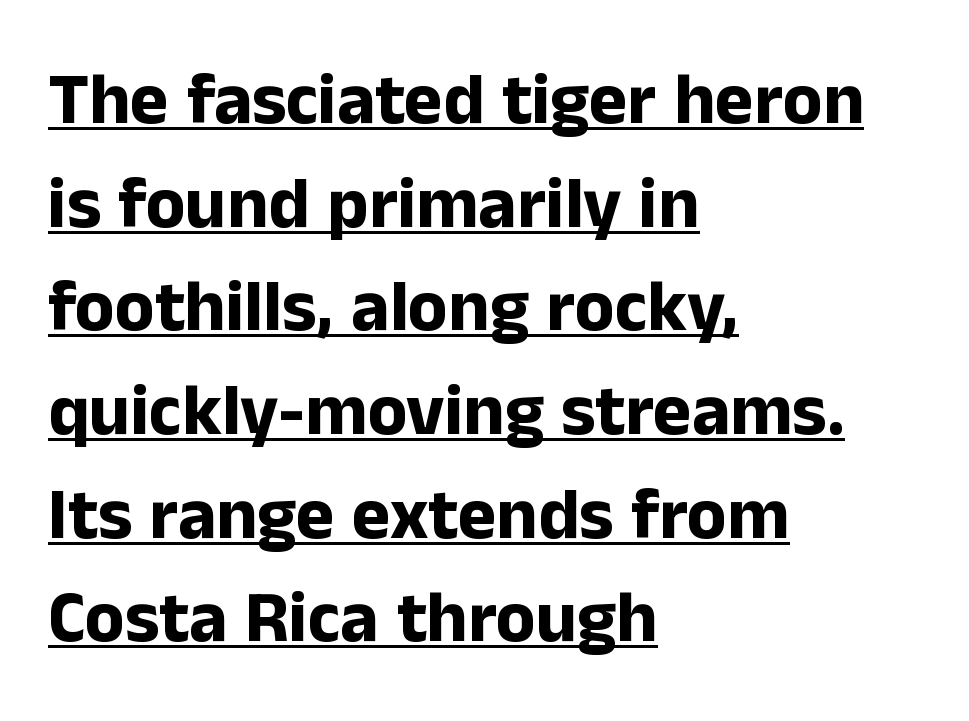
{"serif": "no", "italic": "no", "bold": "yes", "weight": "bold", "width": "normal", "stroke_contrast": "low", "x_height": "medium", "monospaced": "no", "underline": "yes", "align": "left", "line_spacing": "normal", "line_spacing_ratio": 1.42, "letter_spacing": "normal", "letter_spacing_em": 0.0, "glyph_px": 73}
